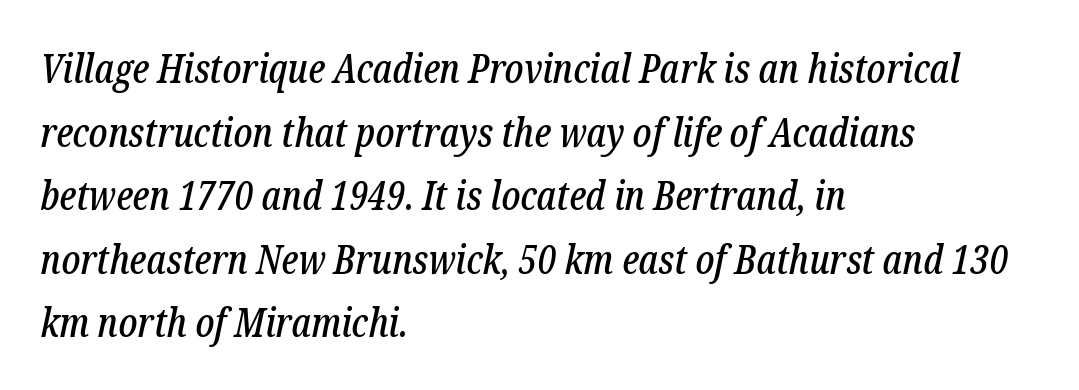
Check where the strokes stop: tiny serifs finish them off. A typesetter would mark this as italic. A clean baseline with only descenders dipping below it. Varying glyph widths throughout — classic text-font behaviour. These lines stack with their left ends in a neat column. Leading matches the norm, producing a regular column.
